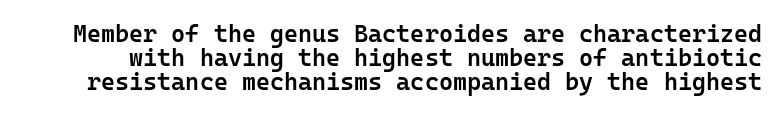
Q: Is the text bold? A: Semi-bold.
Q: Is the text italic (slanted)? A: No, it is upright.
Q: Is the text underlined? A: No.
Q: Is the spacing between letters normal or unusually wide? A: Normal.
Q: Is the spacing between lines tight, normal or loose? A: Tight.
